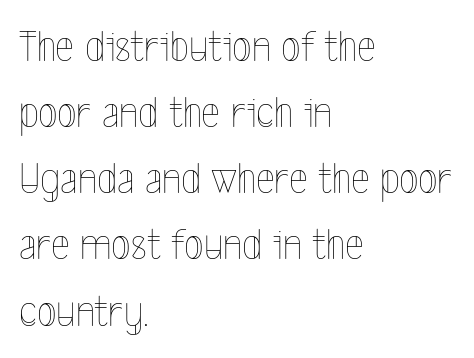
The image shows 45 px thin, condensed type, upright; set left-aligned, normal line spacing (1.47x), normal letter spacing, not underlined; a medium x-height.
